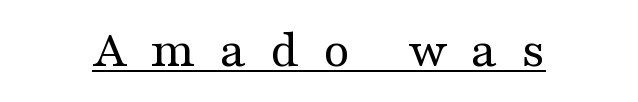
Vertical strokes here are truly vertical. The rendering inserts visible extra space after every character. In designer terms, the underline attribute is active on this setting. Serif or sans? Serif — the stroke terminals have little feet.
